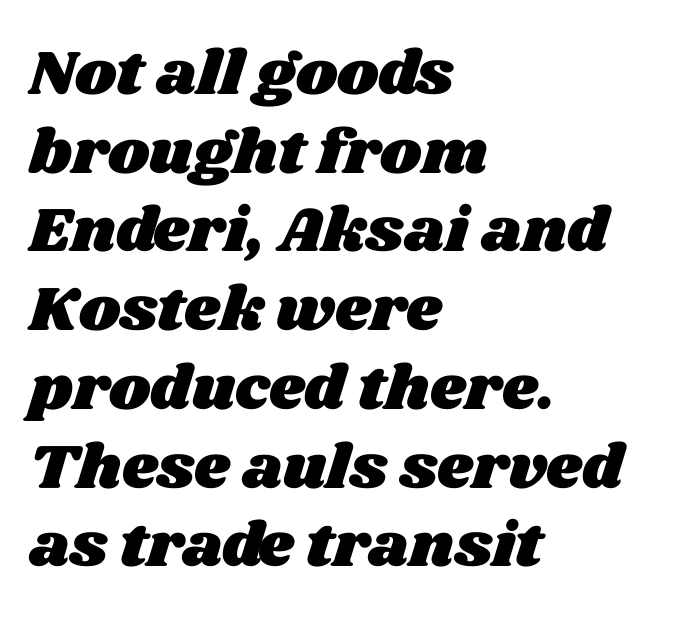
{"width": "wide", "stroke_contrast": "medium", "x_height": "large", "monospaced": "no", "underline": "no", "align": "left", "line_spacing": "normal", "line_spacing_ratio": 1.25, "letter_spacing": "normal", "letter_spacing_em": 0.0, "glyph_px": 63}
